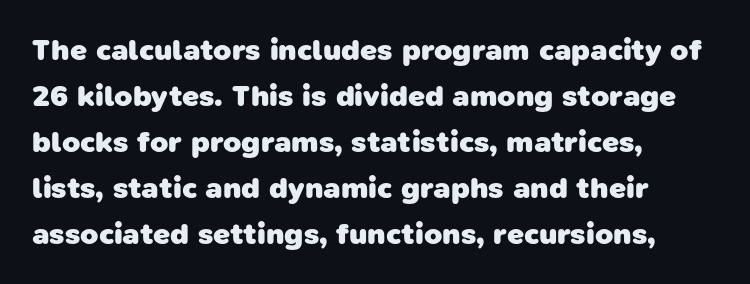
Q: Is the text bold? A: Yes.
Q: Is the typeface a serif or a sans-serif typeface? A: Sans-serif.
Q: Is the text underlined? A: No.
Q: How is the paragraph aligned? A: Left-aligned.
Q: Is the spacing between letters normal or unusually wide? A: Normal.
Q: Is the spacing between lines tight, normal or loose? A: Normal.
Q: Width (condensed, normal, or wide)? A: Normal.
Q: Stroke contrast? A: Low.
Q: x-height? A: Medium.
Q: Monospaced? A: No.
